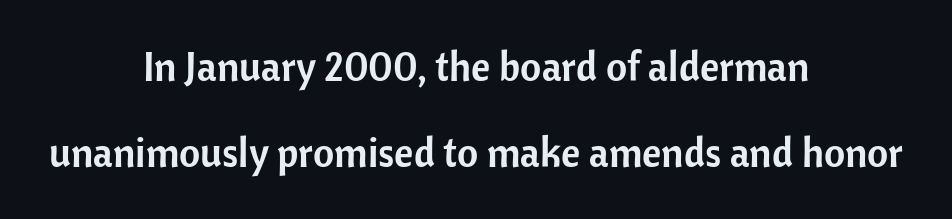
The image shows 41 px sans-serif type, upright; set centered, loose line spacing (2.1x), normal letter spacing, not underlined; low stroke contrast and a medium x-height.
